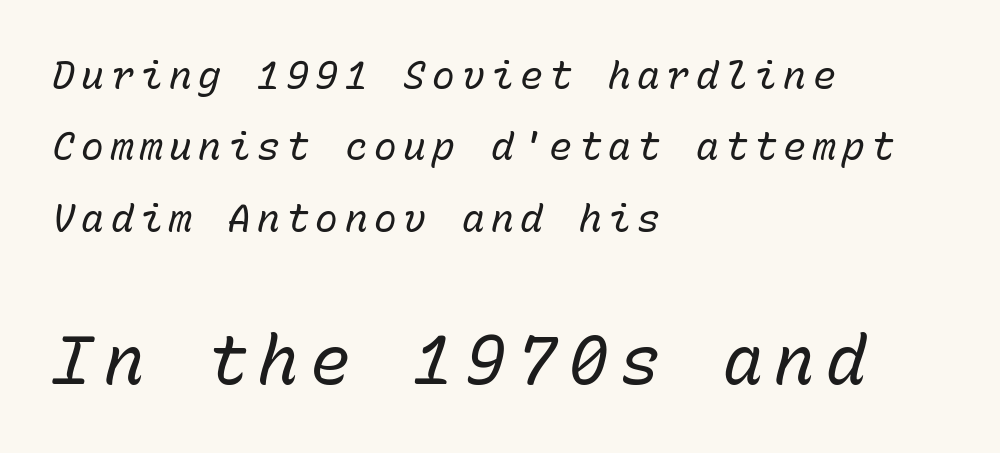
The image shows 67 px regular-weight type, italic (leaning right), monospaced; set left-aligned, line spacing 1.88x, not underlined; the second (bottom) block is 1.76x larger; low stroke contrast and a medium x-height.
